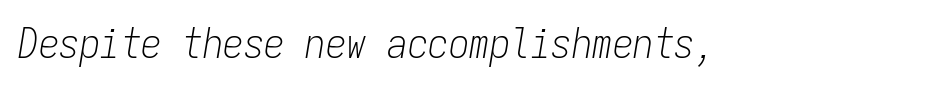
The image shows 41 px light, condensed type, italic (leaning right), monospaced; set normal letter spacing, not underlined; low stroke contrast and a medium x-height.
